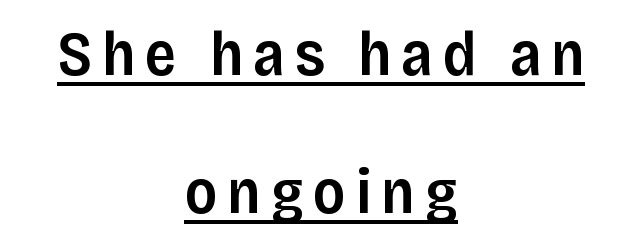
The image shows 62 px semibold sans-serif type, upright; set centered, loose line spacing (2.23x), underlined; low stroke contrast and a large x-height.
